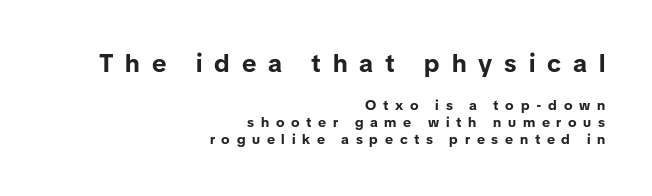
The image shows 25 px bold type, upright; set right-aligned, line spacing 1.18x, unusually wide letter spacing (+0.48 em), not underlined; the first (top) block is 1.79x larger.
